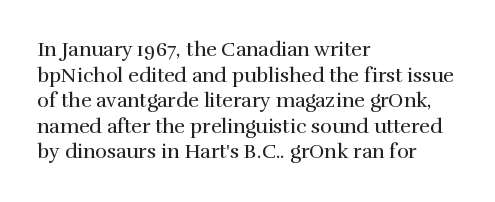
Q: Is the text bold? A: No.
Q: Is the text italic (slanted)? A: No, it is upright.
Q: Is the text underlined? A: No.
Q: How is the paragraph aligned? A: Left-aligned.
Q: Is the spacing between letters normal or unusually wide? A: Normal.
Q: Is the spacing between lines tight, normal or loose? A: Normal.
